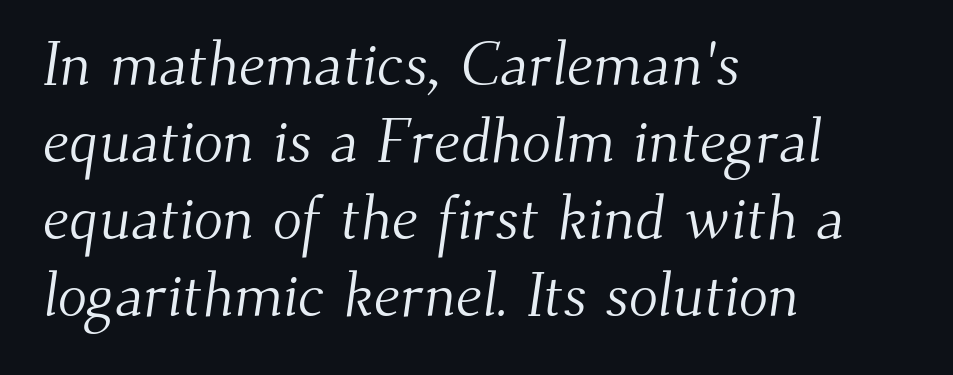
The image shows 61 px light serif type; set left-aligned, normal line spacing (1.26x), normal letter spacing, not underlined; medium stroke contrast and a small x-height.
